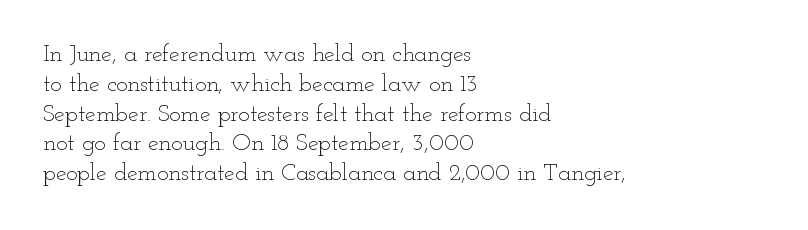
If you drew a line through each stem, it would be perfectly vertical. Tracking value appears to be zero — textbook default spacing. The rag falls on the right side of this text block. The face looks like a standard text weight, possibly lighter. The string is rendered with underlining switched off.
